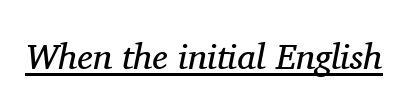
The image shows 36 px regular-weight serif type, italic (leaning right); set normal letter spacing, underlined; medium stroke contrast and a medium x-height.
